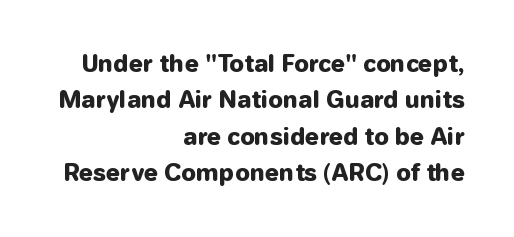
The image shows 23 px bold type, upright; set right-aligned, normal line spacing (1.58x), normal letter spacing, not underlined.
